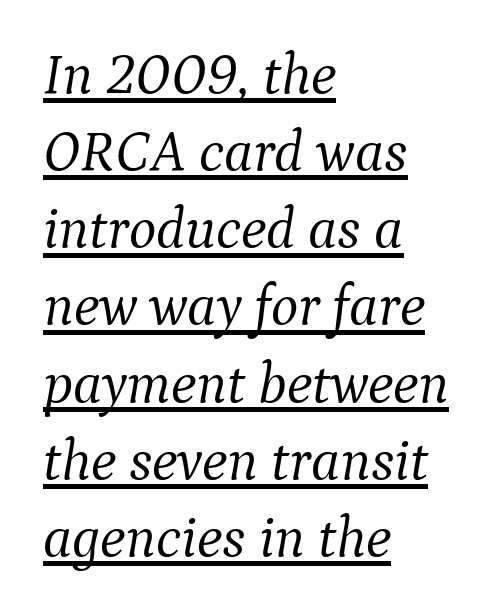
Do the characters align in a grid? No, the font is proportional. The rag falls on the right side of this text block. The strokes are not fattened; the text isn't bold. Emphasis-style slanted type is in use. Typographically, this falls in the serif category.
